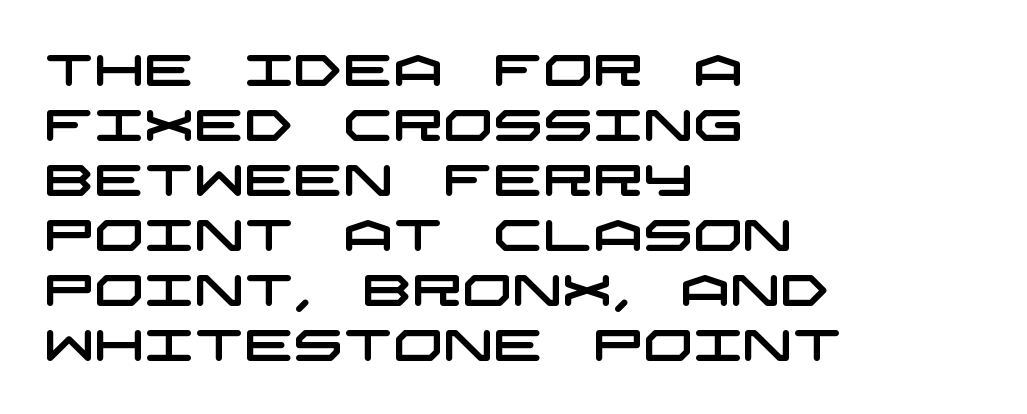
The image shows 44 px wide sans-serif type; set left-aligned, normal line spacing (1.25x), normal letter spacing, not underlined; low stroke contrast and a large x-height.
